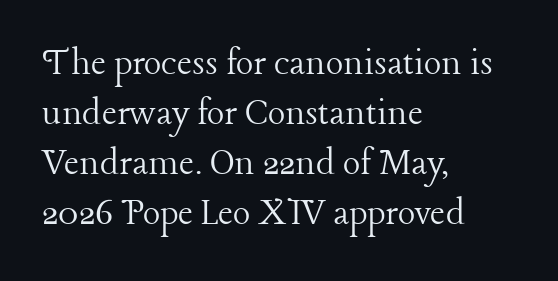
The image shows 41 px light serif type, upright; set left-aligned, line spacing 1.22x, normal letter spacing, not underlined; low stroke contrast and a medium x-height.
